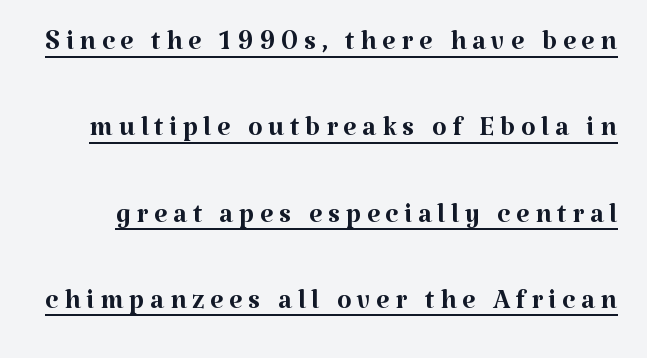
Nope, not italic — everything's standing straight. To sum up the face: it has serifs. The rendering uses natural spacing where letterforms have individual widths. The letterforms sit at book weight or below.
